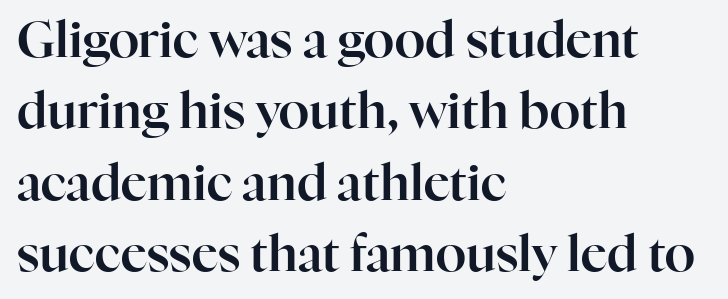
{"serif": "yes", "italic": "no", "width": "normal", "stroke_contrast": "high", "x_height": "medium", "monospaced": "no", "underline": "no", "align": "left", "line_spacing": "normal", "line_spacing_ratio": 1.43, "letter_spacing": "normal", "letter_spacing_em": 0.0, "glyph_px": 50}
